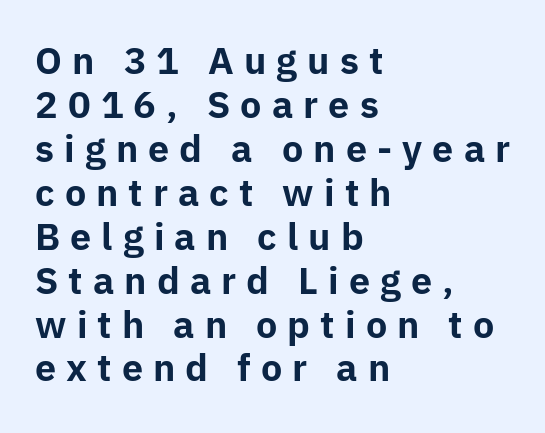
The image shows 36 px bold sans-serif type, upright; set left-aligned, line spacing 1.22x, unusually wide letter spacing (+0.28 em), not underlined; low stroke contrast and a medium x-height.
